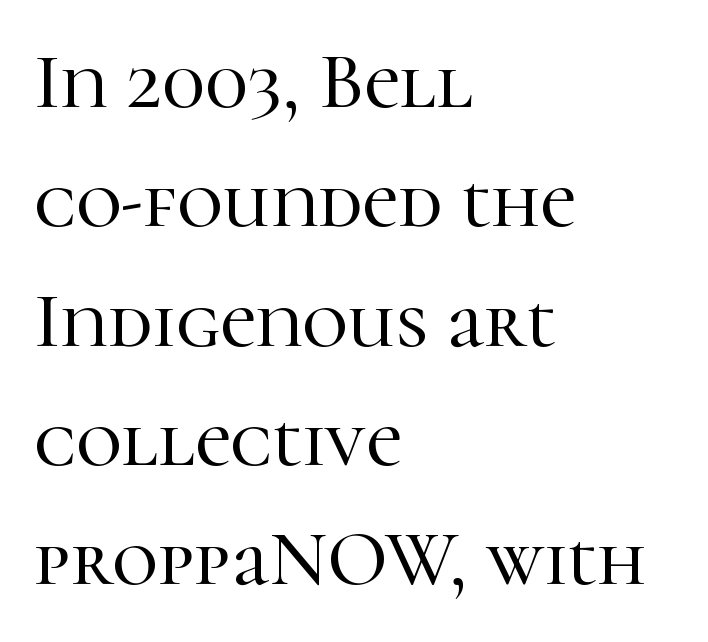
The image shows 79 px serif type, upright; set left-aligned, normal line spacing (1.51x), normal letter spacing, not underlined; high stroke contrast and a medium x-height.
